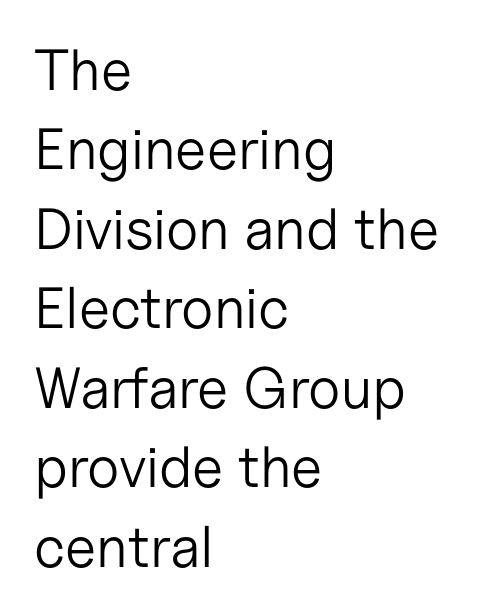
Layout note: lines flush left. Posture: upright roman. This sample has the flowing, uneven cadence of proportional lettering. Weight: in the light-to-regular range. Check where the strokes stop: nothing finishes them off — pure sans.
